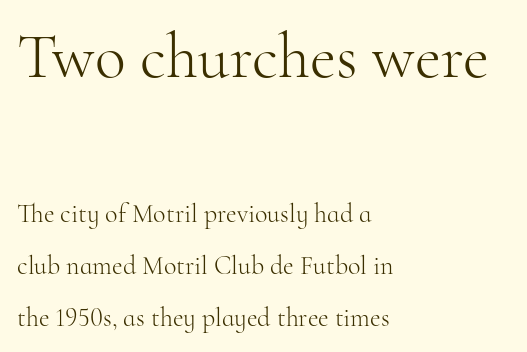
The image shows 64 px light serif type, upright; set left-aligned, loose line spacing (2.01x), normal letter spacing, not underlined; the first (top) block is 2.46x larger; high stroke contrast and a small x-height.
